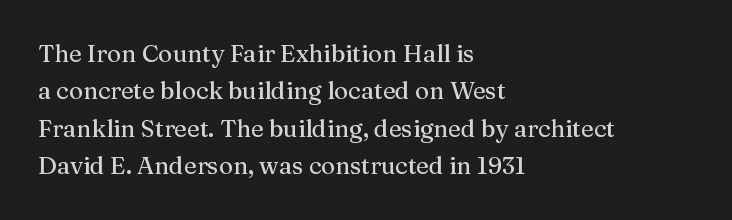
{"italic": "no", "underline": "no", "align": "left", "line_spacing": "normal", "line_spacing_ratio": 1.56, "letter_spacing": "normal", "letter_spacing_em": 0.0, "glyph_px": 24}
